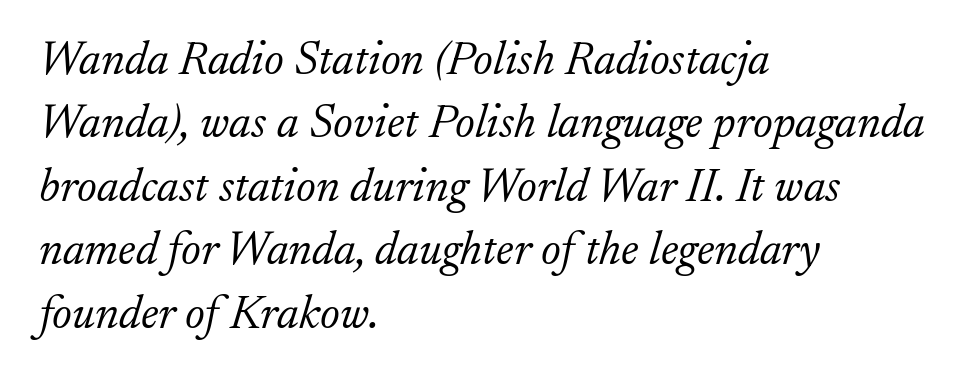
The image shows 47 px light serif type, italic (leaning right); set left-aligned, normal line spacing (1.35x), normal letter spacing, not underlined; low stroke contrast and a small x-height.
